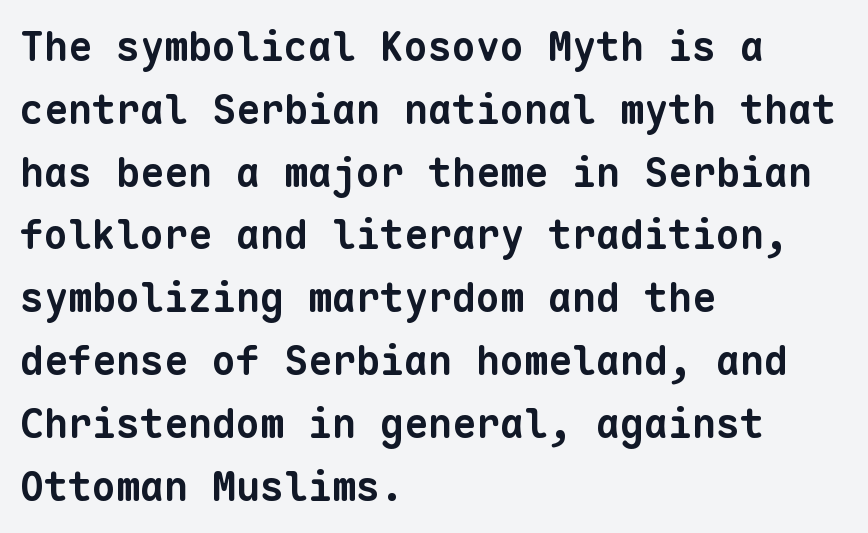
{"serif": "no", "bold": "yes", "weight": "bold", "width": "normal", "stroke_contrast": "low", "x_height": "medium", "monospaced": "yes", "underline": "no", "align": "left", "line_spacing": "normal", "line_spacing_ratio": 1.57, "letter_spacing": "normal", "letter_spacing_em": 0.0, "glyph_px": 40}
